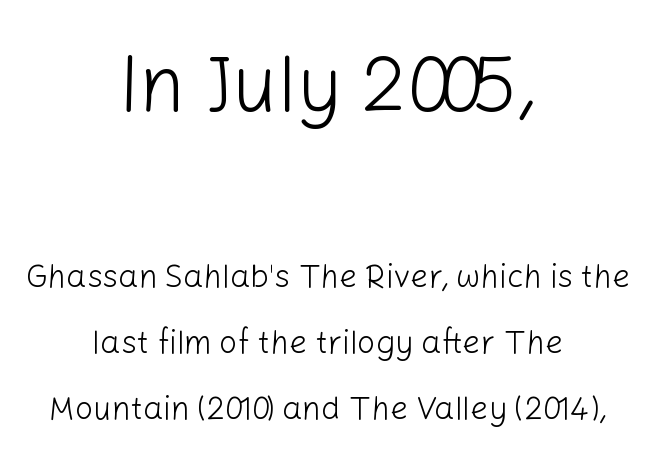
Nothing sits at the stroke ends, so this counts as sans-serif. Do the characters align in a grid? No, the font is proportional. Is the block centered? Yes — each line is placed symmetrically about the middle. The designer gave the opening block more size than the closing block. Notice how the stems are strictly vertical — no italics here.
